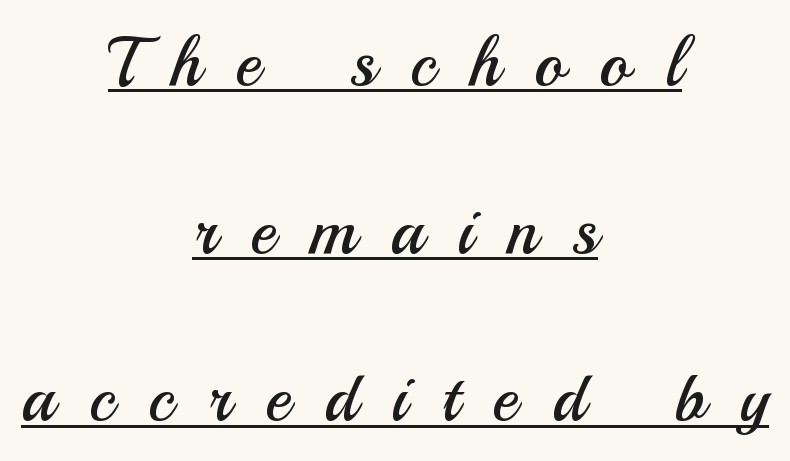
{"serif": "no", "bold": "no", "weight": "regular", "width": "normal", "stroke_contrast": "medium", "x_height": "small", "monospaced": "no", "underline": "yes", "align": "center", "line_spacing": "loose", "line_spacing_ratio": 2.43, "letter_spacing": "wide", "letter_spacing_em": 0.5, "glyph_px": 69}
